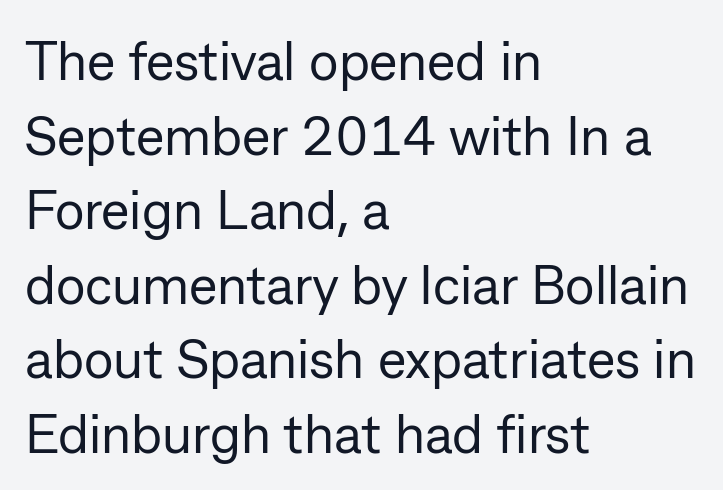
Caption: standard tracking, unaltered. No italicization has been applied; the sample stays upright. Casual observation: everything's shoved over to the left. Each stroke keeps to a modest, everyday thickness or less.
